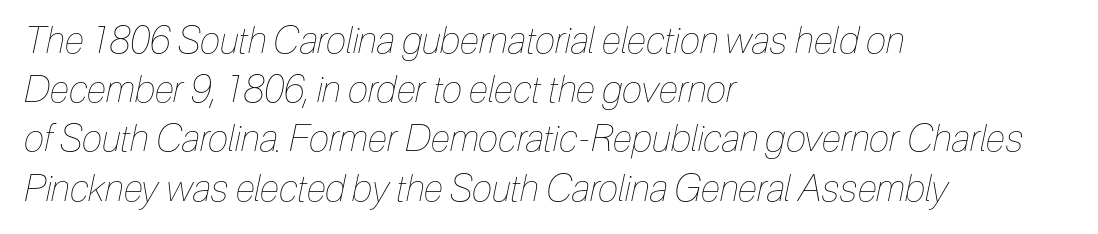
{"italic": "yes", "lean": "right", "slant_degrees": 12, "bold": "no", "weight": "thin", "width": "condensed", "stroke_contrast": "low", "x_height": "medium", "monospaced": "no", "underline": "no", "align": "left", "line_spacing": "normal", "line_spacing_ratio": 1.33, "letter_spacing": "normal", "letter_spacing_em": 0.0, "glyph_px": 37}
